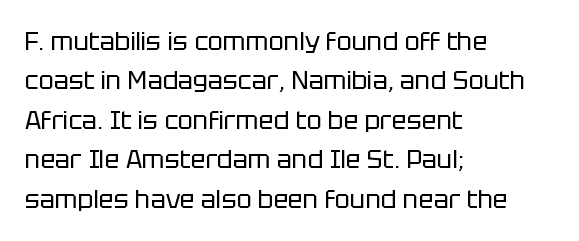
This block has exactly the height ordinary leading produces. Heft: none added — not bold. The face used here is rendered with its standard letterfit. Horizontally, the lines are justified to the leading edge only.
